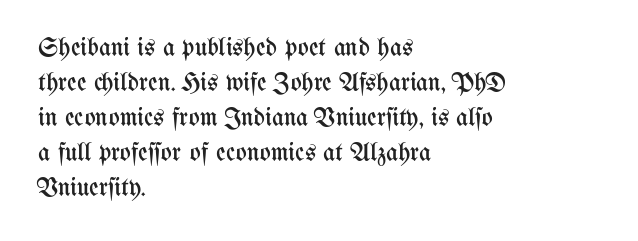
The image shows 26 px text type, upright; set left-aligned, normal line spacing (1.35x), normal letter spacing, not underlined.
